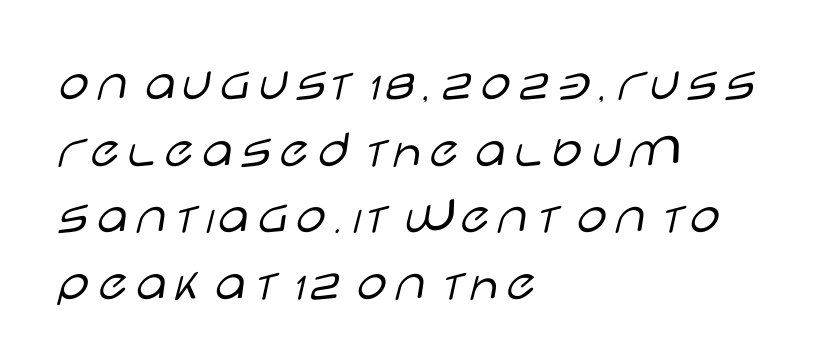
This rendering leaves character spacing at its baseline value. The strokes carry an ordinary text weight at most. Type without underlining. You could not count columns in this text — the font is proportionally spaced.
